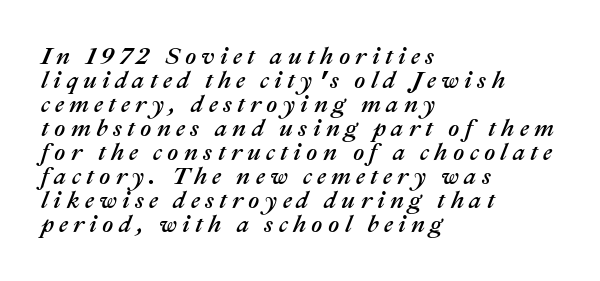
The image shows 24 px text type, italic (leaning right); set left-aligned, tight line spacing (1.0x), unusually wide letter spacing (+0.22 em), not underlined.
